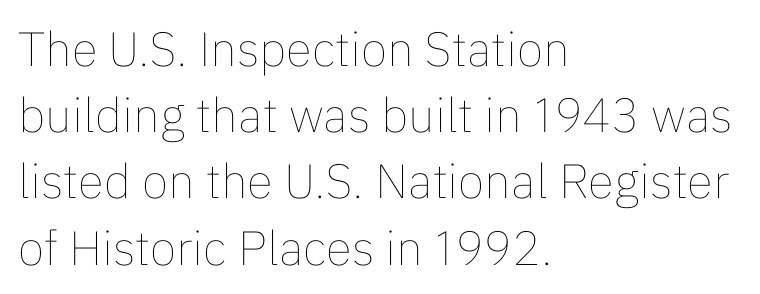
Q: Is the text bold? A: No.
Q: Is the text italic (slanted)? A: No, it is upright.
Q: Is the text underlined? A: No.
Q: How is the paragraph aligned? A: Left-aligned.
Q: Is the spacing between letters normal or unusually wide? A: Normal.
Q: Is the spacing between lines tight, normal or loose? A: Normal.
Q: Width (condensed, normal, or wide)? A: Normal.
Q: Stroke contrast? A: Low.
Q: x-height? A: Medium.
Q: Monospaced? A: No.
